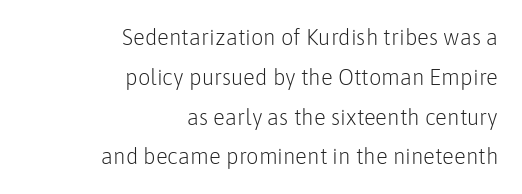
This is not heavy type; no bold has been used. Descenders hang freely into open space. Every stem runs plumb, perpendicular to the baseline. In terms of letterspacing, this is plain default setting. Alignment: flush right.
